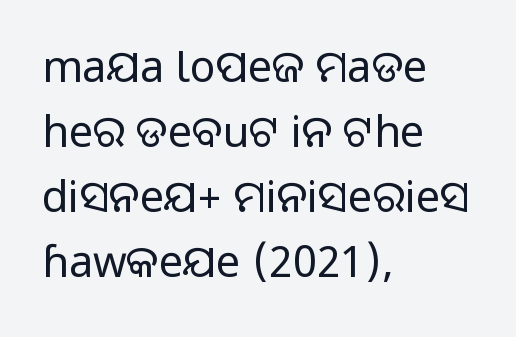
{"serif": "no", "italic": "no", "bold": "no", "weight": "regular", "width": "normal", "stroke_contrast": "low", "x_height": "medium", "monospaced": "no", "underline": "no", "align": "left", "line_spacing": "normal", "line_spacing_ratio": 1.51, "letter_spacing": "normal", "letter_spacing_em": 0.0, "glyph_px": 43}
